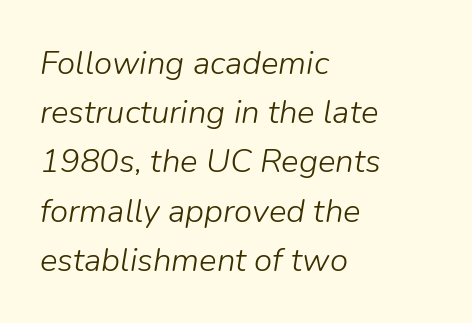
The whole block is typeset with a tilt. Character widths vary here, with narrow letters taking less room than wide ones. This block has exactly the height ordinary leading produces. If you drew a ruler down the left edge, every line would touch it. The area under the type is left untouched.
